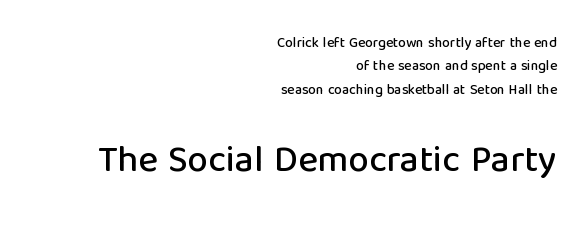
{"serif": "no", "italic": "no", "width": "normal", "stroke_contrast": "low", "x_height": "medium", "monospaced": "no", "underline": "no", "align": "right", "line_spacing": "normal", "line_spacing_ratio": 1.67, "letter_spacing": "normal", "letter_spacing_em": 0.0, "larger_block": "second", "size_ratio": 2.64, "glyph_px": 37}
